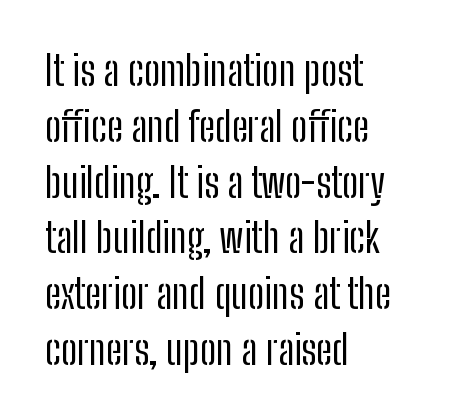
The image shows 41 px regular-weight, condensed sans-serif type, upright; set left-aligned, normal line spacing (1.36x), normal letter spacing, not underlined; low stroke contrast and a medium x-height.
